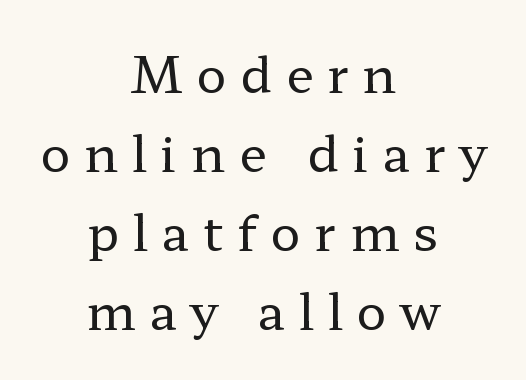
Q: Is the text bold? A: No.
Q: Is the text italic (slanted)? A: No, it is upright.
Q: Is the typeface a serif or a sans-serif typeface? A: Serif.
Q: Is the text underlined? A: No.
Q: How is the paragraph aligned? A: Centered.
Q: Is the spacing between letters normal or unusually wide? A: Unusually wide.
Q: Is the spacing between lines tight, normal or loose? A: Normal.
Q: Width (condensed, normal, or wide)? A: Wide.
Q: Stroke contrast? A: Low.
Q: x-height? A: Medium.
Q: Monospaced? A: No.
